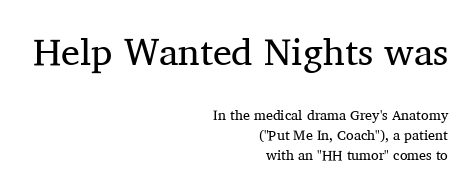
{"serif": "yes", "italic": "no", "bold": "no", "weight": "regular", "width": "normal", "stroke_contrast": "medium", "x_height": "medium", "monospaced": "no", "underline": "no", "align": "right", "line_spacing": "normal", "line_spacing_ratio": 1.42, "letter_spacing": "normal", "letter_spacing_em": 0.0, "larger_block": "first", "size_ratio": 2.71, "glyph_px": 38}
